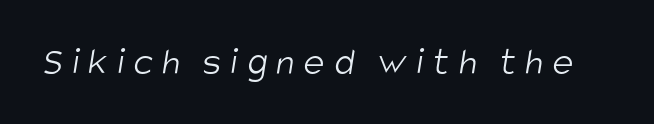
Q: Is the text bold? A: No.
Q: Is the typeface a serif or a sans-serif typeface? A: Sans-serif.
Q: Is the text underlined? A: No.
Q: Is the spacing between letters normal or unusually wide? A: Unusually wide.
Q: Width (condensed, normal, or wide)? A: Condensed.
Q: Stroke contrast? A: Low.
Q: x-height? A: Large.
Q: Monospaced? A: No.
